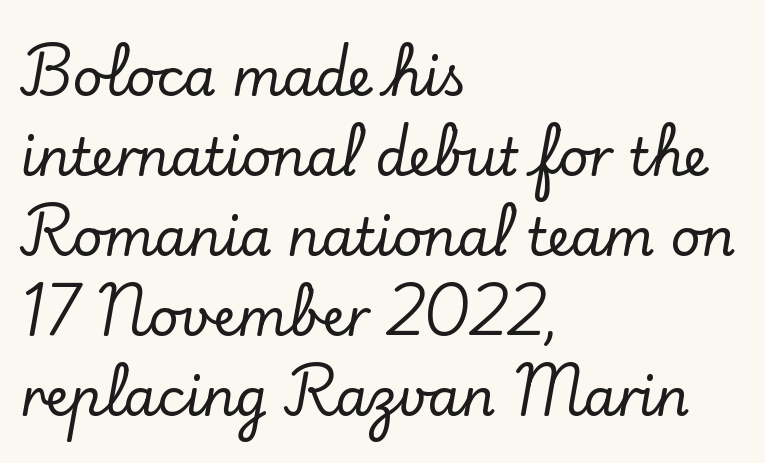
Q: Is the text italic (slanted)? A: Yes.
Q: Is the typeface a serif or a sans-serif typeface? A: Serif.
Q: Is the text underlined? A: No.
Q: How is the paragraph aligned? A: Left-aligned.
Q: Is the spacing between letters normal or unusually wide? A: Normal.
Q: Is the spacing between lines tight, normal or loose? A: Normal.
Q: Width (condensed, normal, or wide)? A: Normal.
Q: Stroke contrast? A: Low.
Q: x-height? A: Small.
Q: Monospaced? A: No.
